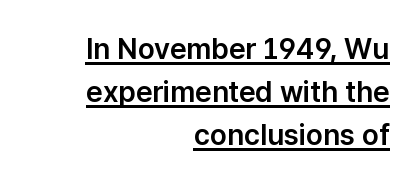
Q: Is the text italic (slanted)? A: No, it is upright.
Q: Is the typeface a serif or a sans-serif typeface? A: Sans-serif.
Q: Is the text underlined? A: Yes.
Q: How is the paragraph aligned? A: Right-aligned.
Q: Is the spacing between letters normal or unusually wide? A: Normal.
Q: Is the spacing between lines tight, normal or loose? A: Normal.
Q: Width (condensed, normal, or wide)? A: Normal.
Q: Stroke contrast? A: Low.
Q: x-height? A: Medium.
Q: Monospaced? A: No.
